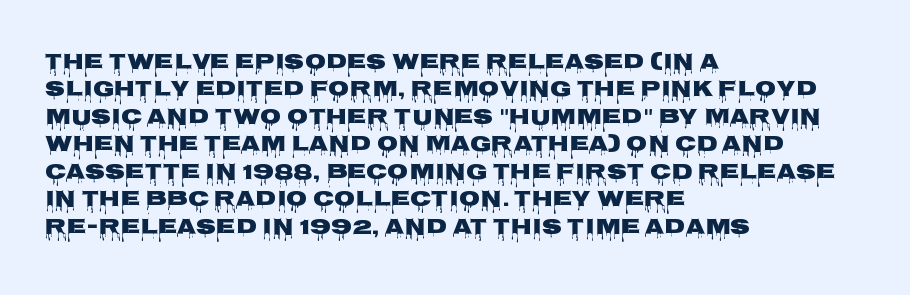
The image shows 22 px bold type, upright; set left-aligned, normal line spacing (1.25x), normal letter spacing, not underlined.
